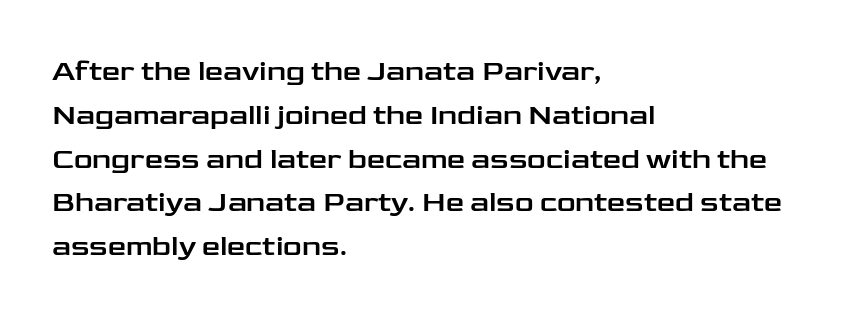
The image shows 29 px wide sans-serif type, upright; set left-aligned, normal line spacing (1.51x), normal letter spacing, not underlined; low stroke contrast and a medium x-height.
